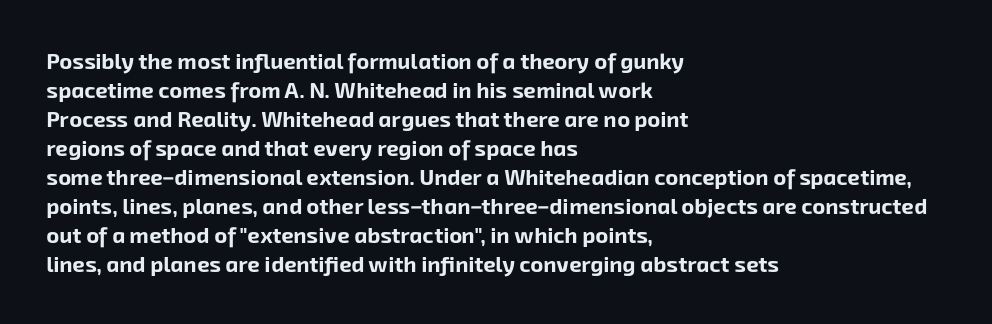
All the whitespace from short lines collects on the right. Honestly, the letter spacing is just normal — you wouldn't notice it. Strokes here are thick enough to call this a true bold. Evenly set lines give the paragraph a standard silhouette. The space beneath each line is pristine and unruled.
